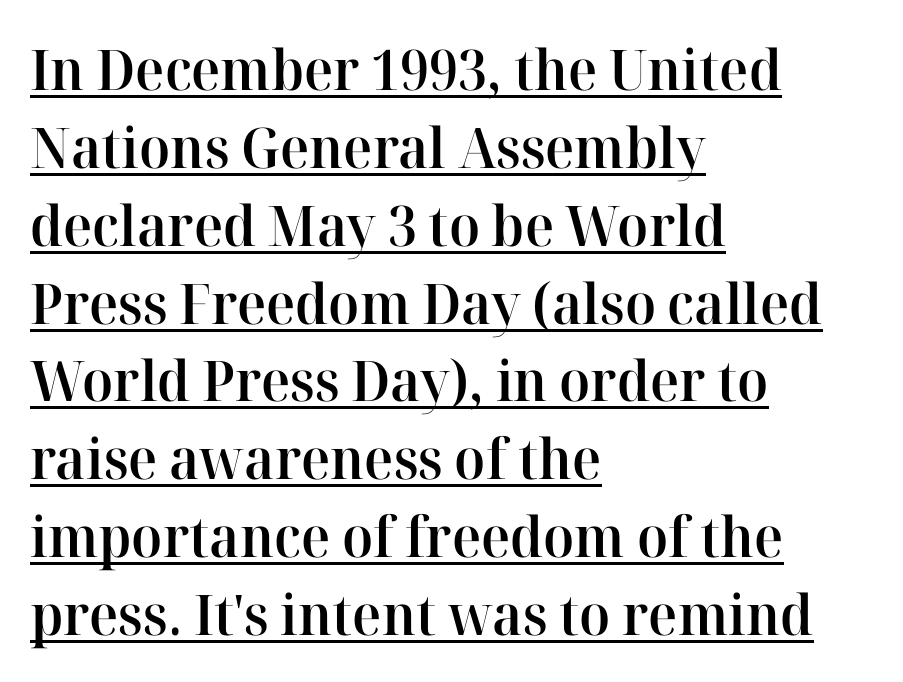
{"serif": "yes", "italic": "no", "bold": "semi", "weight": "semibold", "width": "normal", "stroke_contrast": "high", "x_height": "medium", "monospaced": "no", "underline": "yes", "align": "left", "line_spacing": "normal", "line_spacing_ratio": 1.39, "letter_spacing": "normal", "letter_spacing_em": 0.0, "glyph_px": 56}
